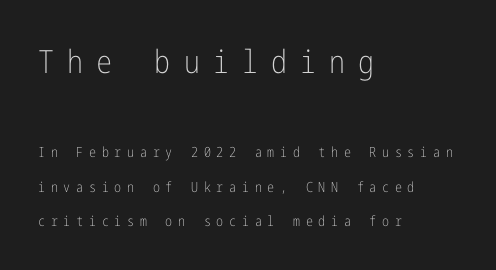
Q: Is the text bold? A: No.
Q: Is the text italic (slanted)? A: No, it is upright.
Q: Is the typeface a serif or a sans-serif typeface? A: Sans-serif.
Q: Is the text underlined? A: No.
Q: How is the paragraph aligned? A: Left-aligned.
Q: Is the spacing between letters normal or unusually wide? A: Unusually wide.
Q: Is the spacing between lines tight, normal or loose? A: Loose.
Q: Which block of text is set in a larger size, the first (top) or the second (bottom)? A: The first (top) one.
Q: Width (condensed, normal, or wide)? A: Condensed.
Q: Stroke contrast? A: Low.
Q: x-height? A: Medium.
